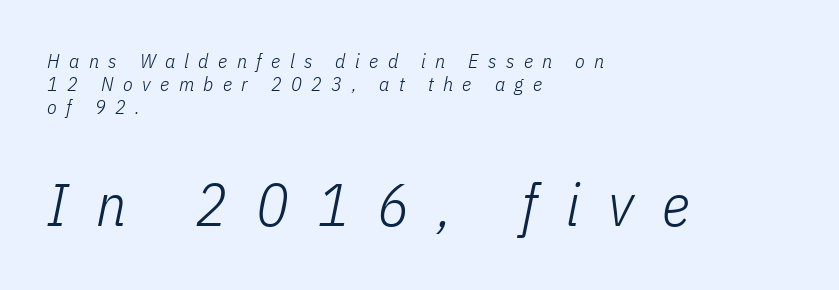
{"italic": "yes", "lean": "right", "slant_degrees": 11, "bold": "no", "weight": "light", "width": "condensed", "stroke_contrast": "low", "x_height": "medium", "monospaced": "no", "underline": "no", "align": "left", "line_spacing": "tight", "line_spacing_ratio": 1.15, "letter_spacing": "wide", "letter_spacing_em": 0.47, "larger_block": "second", "size_ratio": 3.0, "glyph_px": 60}
